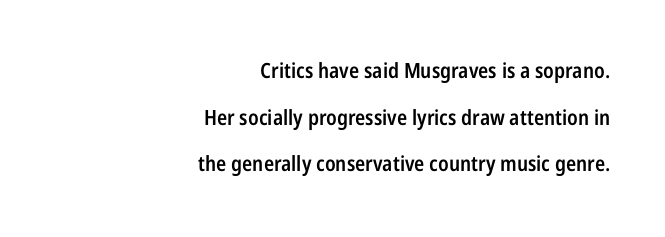
Q: Is the text bold? A: Semi-bold.
Q: Is the text italic (slanted)? A: No, it is upright.
Q: Is the text underlined? A: No.
Q: How is the paragraph aligned? A: Right-aligned.
Q: Is the spacing between letters normal or unusually wide? A: Normal.
Q: Is the spacing between lines tight, normal or loose? A: Loose.
